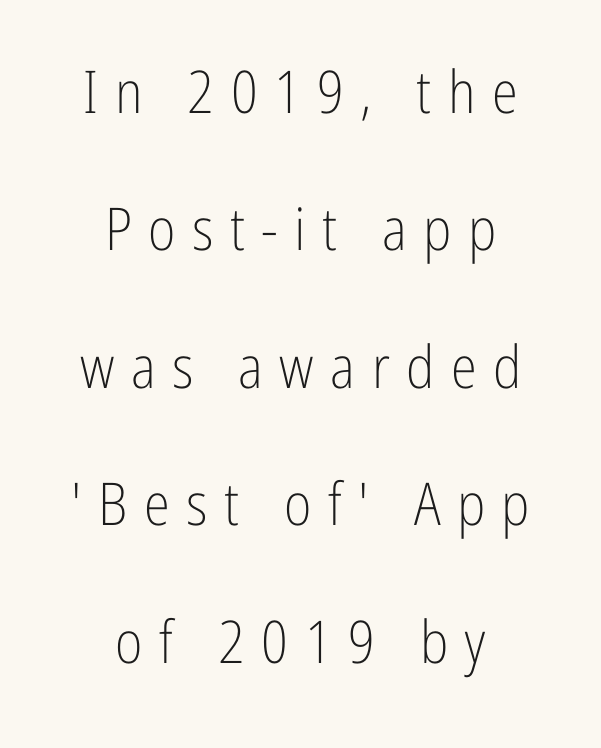
Q: Is the text bold? A: No.
Q: Is the text italic (slanted)? A: No, it is upright.
Q: Is the typeface a serif or a sans-serif typeface? A: Sans-serif.
Q: Is the text underlined? A: No.
Q: How is the paragraph aligned? A: Centered.
Q: Is the spacing between letters normal or unusually wide? A: Unusually wide.
Q: Is the spacing between lines tight, normal or loose? A: Loose.
Q: Width (condensed, normal, or wide)? A: Condensed.
Q: Stroke contrast? A: Low.
Q: x-height? A: Medium.
Q: Monospaced? A: No.
